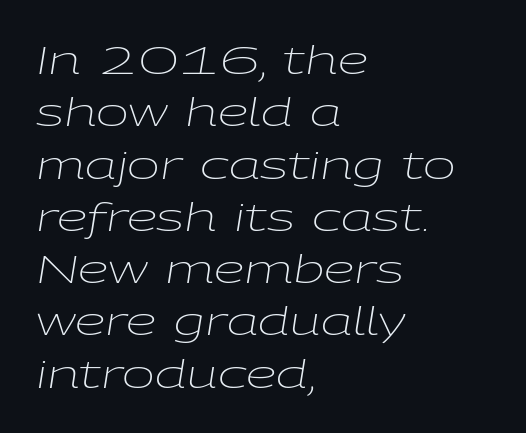
Q: Is the text bold? A: No.
Q: Is the text italic (slanted)? A: Yes, it leans right by about 9 degrees.
Q: Is the text underlined? A: No.
Q: How is the paragraph aligned? A: Left-aligned.
Q: Is the spacing between letters normal or unusually wide? A: Normal.
Q: Is the spacing between lines tight, normal or loose? A: Normal.
Q: Width (condensed, normal, or wide)? A: Wide.
Q: Stroke contrast? A: Low.
Q: x-height? A: Medium.
Q: Monospaced? A: No.
